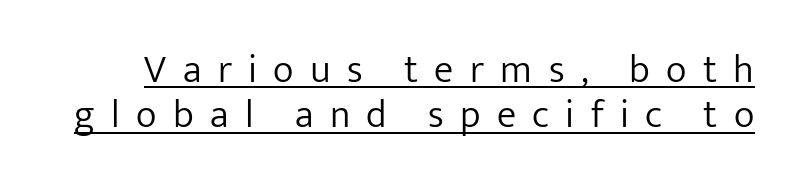
Q: Is the text bold? A: No.
Q: Is the text italic (slanted)? A: No, it is upright.
Q: Is the typeface a serif or a sans-serif typeface? A: Sans-serif.
Q: Is the text underlined? A: Yes.
Q: Is the spacing between letters normal or unusually wide? A: Unusually wide.
Q: Width (condensed, normal, or wide)? A: Normal.
Q: Stroke contrast? A: Low.
Q: x-height? A: Medium.
Q: Monospaced? A: No.
